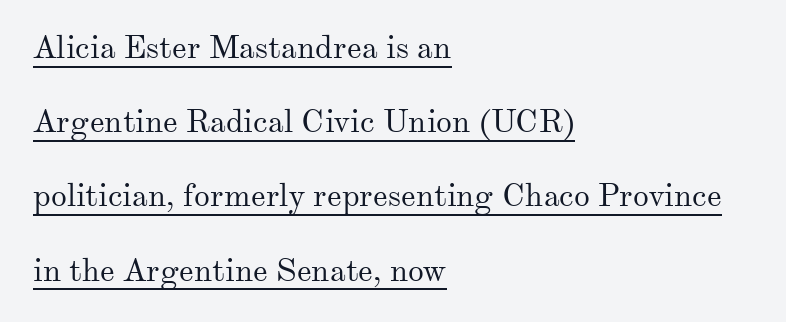
{"serif": "yes", "italic": "no", "bold": "no", "weight": "regular", "width": "normal", "stroke_contrast": "medium", "x_height": "small", "monospaced": "no", "underline": "yes", "align": "left", "line_spacing": "loose", "line_spacing_ratio": 2.32, "letter_spacing": "normal", "letter_spacing_em": 0.0, "glyph_px": 32}
